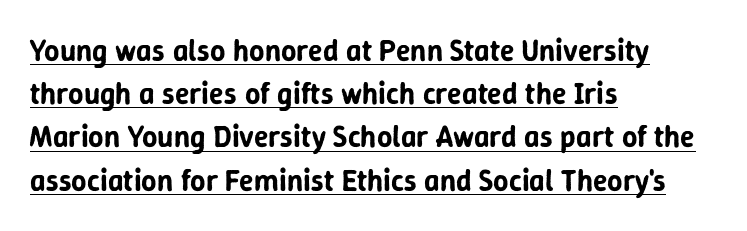
{"serif": "no", "italic": "no", "width": "normal", "stroke_contrast": "low", "x_height": "medium", "monospaced": "no", "underline": "yes", "align": "left", "line_spacing": "normal", "line_spacing_ratio": 1.44, "letter_spacing": "normal", "letter_spacing_em": 0.0, "glyph_px": 30}
